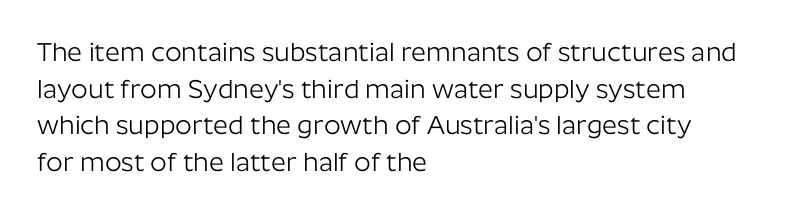
{"italic": "no", "bold": "no", "underline": "no", "align": "left", "line_spacing": "normal", "line_spacing_ratio": 1.41, "letter_spacing": "normal", "letter_spacing_em": 0.0, "glyph_px": 26}
